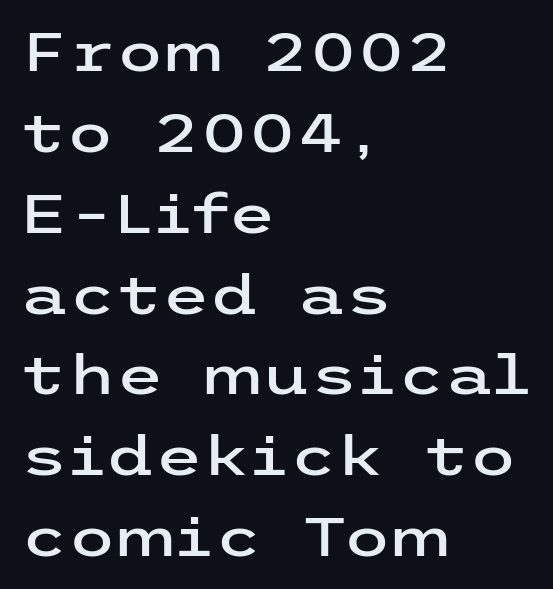
Look at the bottom of the vertical strokes: they stop flat, with no serifs. How would I describe the line gaps? Plain and ordinary. The lettering stays uniformly vertical, giving the passage a roman look. A classic flush-left, rag-right setting is used for this passage. Beneath every word, the page is bare.
